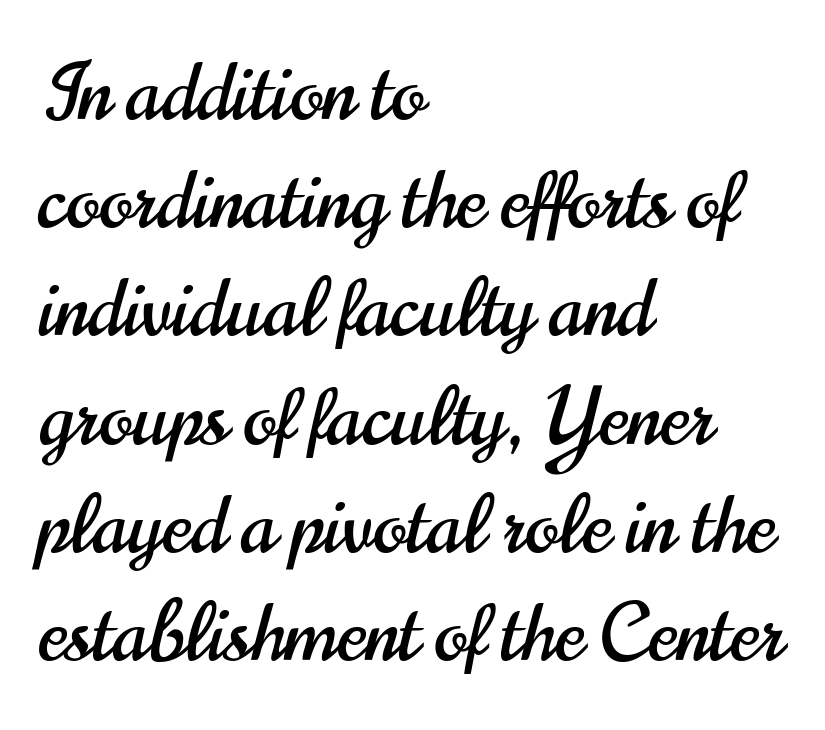
Q: Is the text italic (slanted)? A: Yes.
Q: Is the typeface a serif or a sans-serif typeface? A: Sans-serif.
Q: Is the text underlined? A: No.
Q: How is the paragraph aligned? A: Left-aligned.
Q: Is the spacing between letters normal or unusually wide? A: Normal.
Q: Is the spacing between lines tight, normal or loose? A: Normal.
Q: Width (condensed, normal, or wide)? A: Condensed.
Q: Stroke contrast? A: High.
Q: x-height? A: Small.
Q: Monospaced? A: No.
